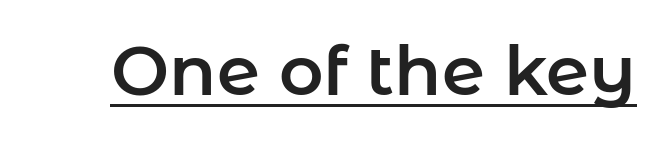
Q: Is the text italic (slanted)? A: No, it is upright.
Q: Is the typeface a serif or a sans-serif typeface? A: Sans-serif.
Q: Is the text underlined? A: Yes.
Q: Is the spacing between letters normal or unusually wide? A: Normal.
Q: Width (condensed, normal, or wide)? A: Normal.
Q: Stroke contrast? A: Low.
Q: x-height? A: Medium.
Q: Monospaced? A: No.
